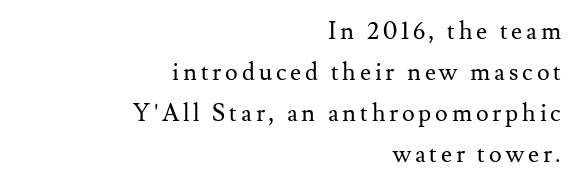
Q: Is the text bold? A: No.
Q: Is the text italic (slanted)? A: No, it is upright.
Q: Is the text underlined? A: No.
Q: How is the paragraph aligned? A: Right-aligned.
